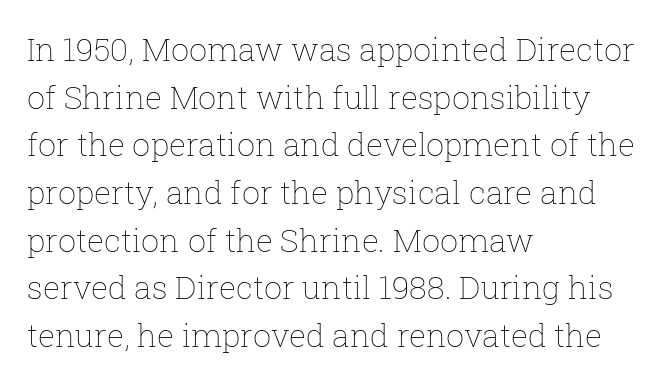
Q: Is the text bold? A: No.
Q: Is the text italic (slanted)? A: No, it is upright.
Q: Is the text underlined? A: No.
Q: How is the paragraph aligned? A: Left-aligned.
Q: Is the spacing between letters normal or unusually wide? A: Normal.
Q: Is the spacing between lines tight, normal or loose? A: Normal.
Q: Width (condensed, normal, or wide)? A: Normal.
Q: Stroke contrast? A: Low.
Q: x-height? A: Medium.
Q: Monospaced? A: No.
